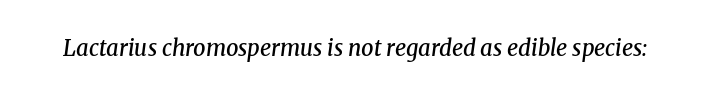
{"italic": "yes", "lean": "right", "slant_degrees": 8, "bold": "semi", "underline": "no", "letter_spacing": "normal", "letter_spacing_em": 0.0, "glyph_px": 22}
